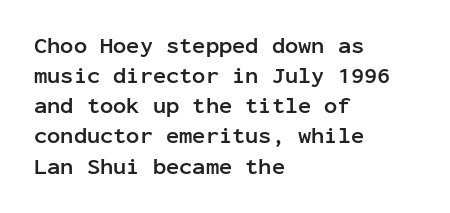
The paragraph shown leans on its left margin. This block has exactly the height ordinary leading produces. Italic: no, the glyphs are upright roman. The baseline area is clear.
